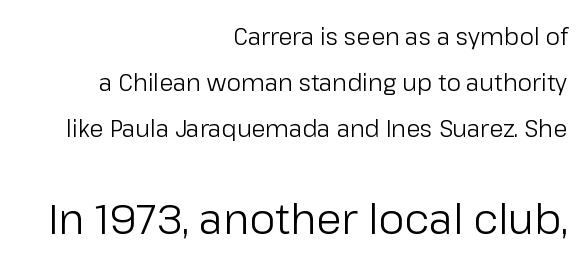
Think of a printed novel: that variable character pitch is what you see here. Caption: multi-line text, flush right, ragged left. The gap between lines stays unmarked. Font category for this specimen: sans-serif. You get the small type first, then a jump to larger type. Bold? No — there's no thickening of the strokes.
